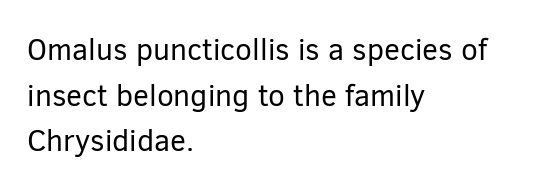
{"serif": "no", "italic": "no", "bold": "no", "weight": "regular", "width": "normal", "stroke_contrast": "low", "x_height": "medium", "monospaced": "no", "underline": "no", "align": "left", "line_spacing": "normal", "line_spacing_ratio": 1.52, "letter_spacing": "normal", "letter_spacing_em": 0.0, "glyph_px": 30}
